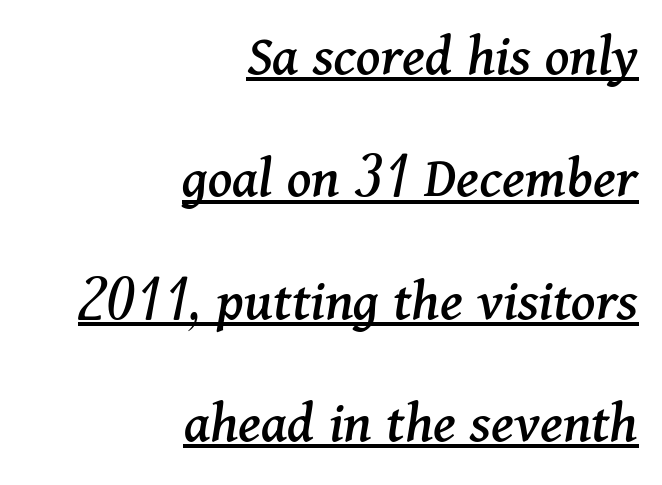
Q: Is the text italic (slanted)? A: Yes, it leans right by about 11 degrees.
Q: Is the typeface a serif or a sans-serif typeface? A: Serif.
Q: Is the text underlined? A: Yes.
Q: How is the paragraph aligned? A: Right-aligned.
Q: Is the spacing between letters normal or unusually wide? A: Normal.
Q: Is the spacing between lines tight, normal or loose? A: Loose.
Q: Width (condensed, normal, or wide)? A: Normal.
Q: Stroke contrast? A: Medium.
Q: x-height? A: Medium.
Q: Monospaced? A: No.
